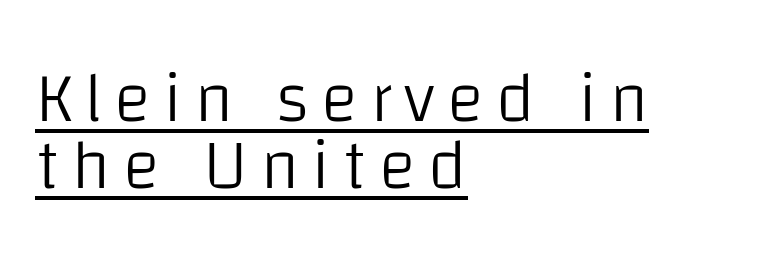
{"serif": "no", "italic": "no", "bold": "no", "weight": "light", "width": "normal", "stroke_contrast": "low", "x_height": "large", "monospaced": "no", "underline": "yes", "align": "left", "line_spacing": "tight", "line_spacing_ratio": 0.96, "glyph_px": 70}
